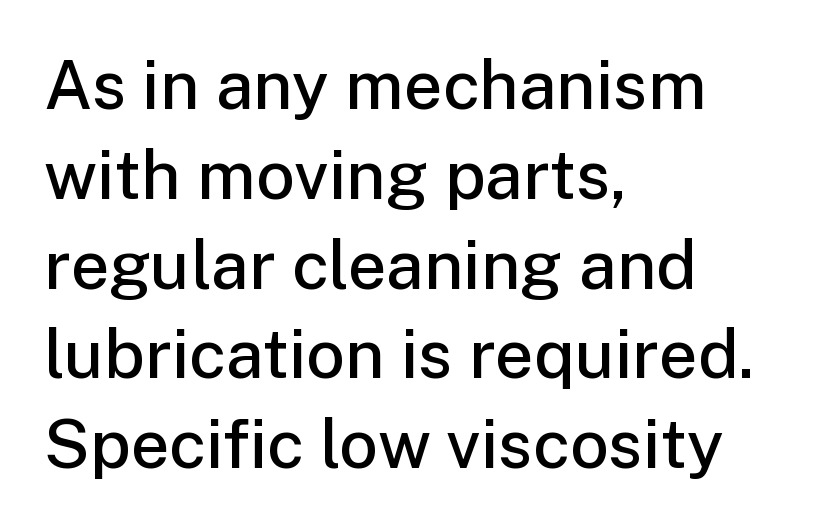
The image shows 68 px semibold sans-serif type, upright; set left-aligned, normal line spacing (1.32x), normal letter spacing, not underlined; low stroke contrast and a medium x-height.
